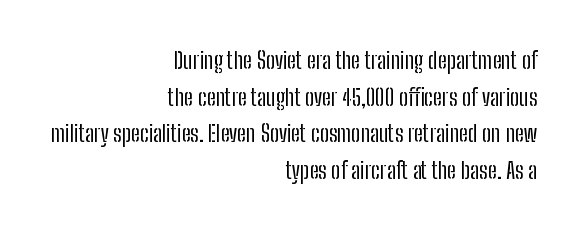
The image shows 23 px text type, upright; set right-aligned, normal line spacing (1.59x), normal letter spacing, not underlined.
